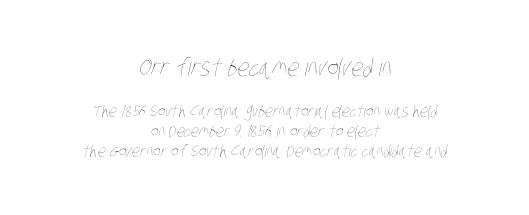
{"bold": "no", "underline": "no", "align": "center", "line_spacing_ratio": 1.22, "letter_spacing": "normal", "letter_spacing_em": 0.0, "larger_block": "first", "size_ratio": 1.5, "glyph_px": 24}
